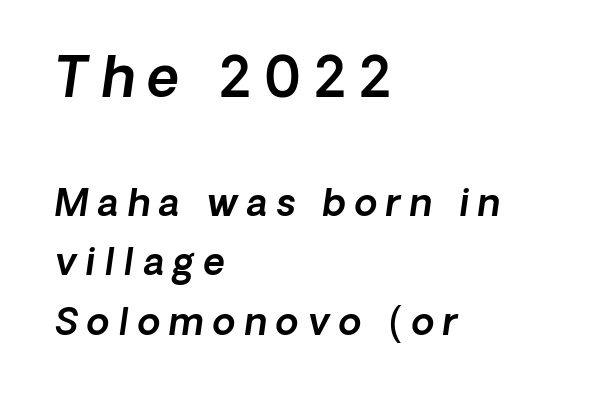
Is there much room between lines? A standard amount, neither cramped nor airy. The space beneath each line is pristine and unruled. Block one is the big one; block two sits smaller underneath. When letters slant like this, we call the style italic.
